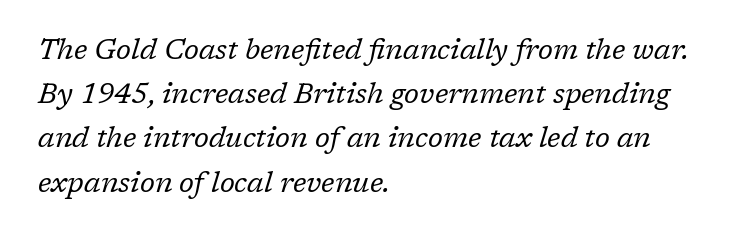
The image shows 28 px regular-weight serif type, italic (leaning right); set left-aligned, normal line spacing (1.58x), normal letter spacing, not underlined; low stroke contrast and a medium x-height.
